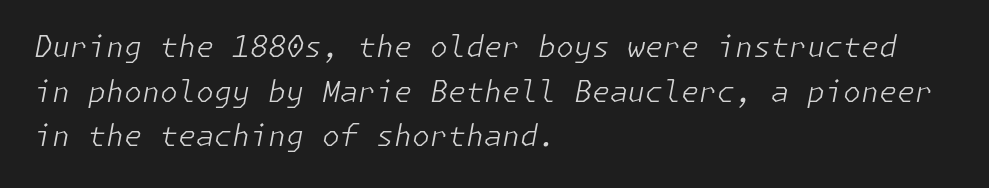
The image shows 29 px light type, italic (leaning right); set left-aligned, normal line spacing (1.54x), normal letter spacing, not underlined; low stroke contrast and a medium x-height.
